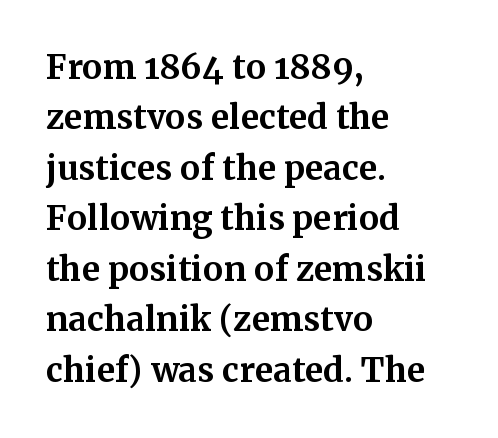
The image shows 33 px bold serif type, upright; set left-aligned, normal line spacing (1.53x), normal letter spacing, not underlined; medium stroke contrast and a medium x-height.
